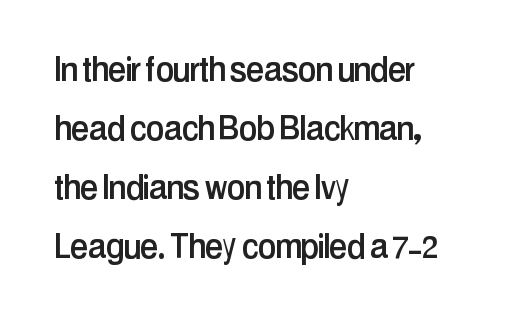
{"serif": "no", "italic": "no", "width": "condensed", "stroke_contrast": "low", "x_height": "medium", "monospaced": "no", "underline": "no", "align": "left", "line_spacing": "normal", "line_spacing_ratio": 1.44, "letter_spacing": "normal", "letter_spacing_em": 0.0, "glyph_px": 41}
